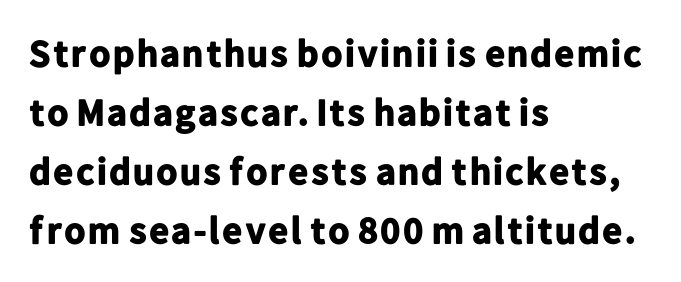
{"serif": "no", "italic": "no", "bold": "yes", "weight": "bold", "width": "normal", "stroke_contrast": "low", "x_height": "medium", "monospaced": "no", "underline": "no", "align": "left", "line_spacing": "normal", "line_spacing_ratio": 1.55, "letter_spacing": "normal", "letter_spacing_em": 0.0, "glyph_px": 38}
